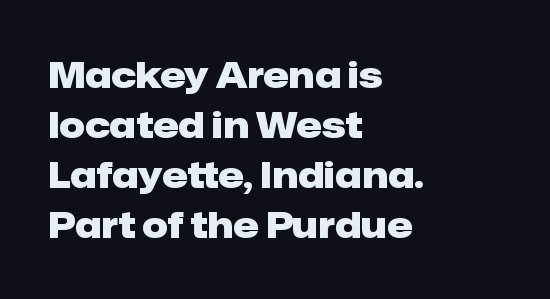
Decoration check: the copy has no underline. The passage shown stacks its lines at a standard gap. Posture: vertical. Tracking here is standard; glyphs follow each other at the usual distance. These lines are composed in type without serifs. The sample has been set heavy, in full bold.
